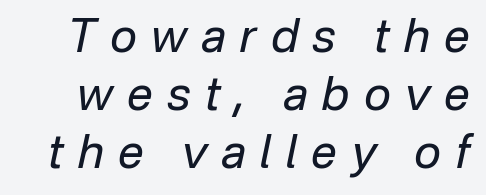
Note the varied advance widths — an 'i' is clearly narrower than an 'm'. Rule under the text: the space is simply empty. No heavy texture on the line: the type isn't bold. The line-height multiplier appears to be the usual default. An italicized treatment has been applied to the whole sample.
